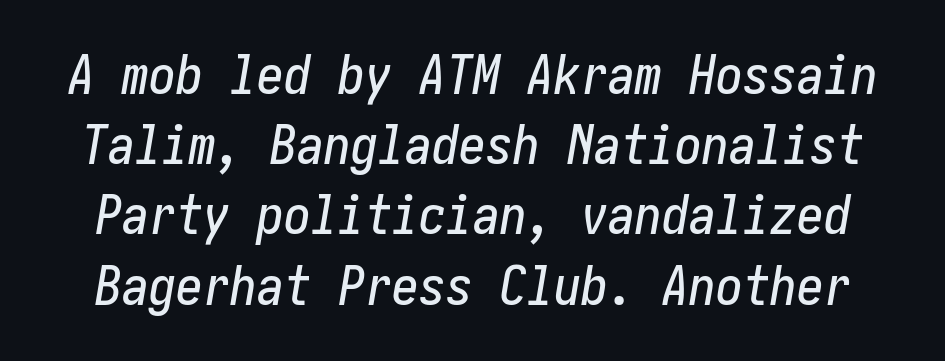
Default kerning and tracking; the words read as compact shapes. This block has exactly the height ordinary leading produces. The strip under each line holds only bare page. The whole block is typeset with a tilt.
